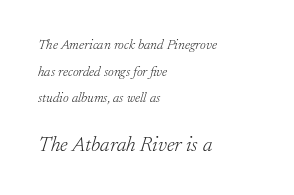
Q: Is the text bold? A: No.
Q: Is the text italic (slanted)? A: Yes, it leans right by about 17 degrees.
Q: Is the text underlined? A: No.
Q: How is the paragraph aligned? A: Left-aligned.
Q: Is the spacing between letters normal or unusually wide? A: Normal.
Q: Is the spacing between lines tight, normal or loose? A: Loose.
Q: Which block of text is set in a larger size, the first (top) or the second (bottom)? A: The second (bottom) one.
